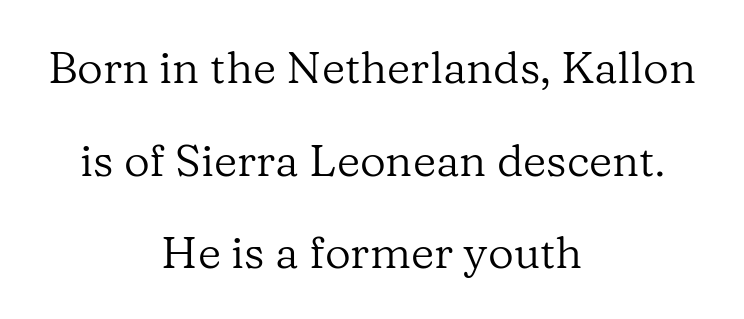
Q: Is the text bold? A: No.
Q: Is the text italic (slanted)? A: No, it is upright.
Q: Is the typeface a serif or a sans-serif typeface? A: Serif.
Q: Is the text underlined? A: No.
Q: How is the paragraph aligned? A: Centered.
Q: Is the spacing between letters normal or unusually wide? A: Normal.
Q: Is the spacing between lines tight, normal or loose? A: Loose.
Q: Width (condensed, normal, or wide)? A: Normal.
Q: Stroke contrast? A: Low.
Q: x-height? A: Medium.
Q: Monospaced? A: No.
